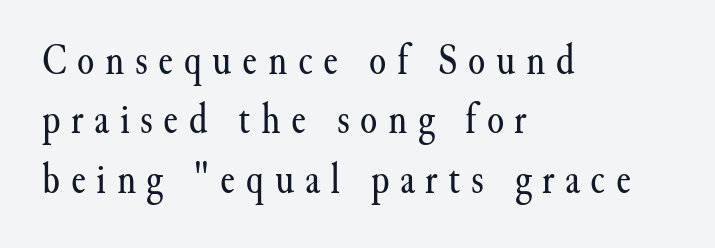
The image shows 44 px regular-weight serif type, upright; set left-aligned, normal line spacing (1.35x), unusually wide letter spacing (+0.24 em), not underlined; medium stroke contrast and a small x-height.
